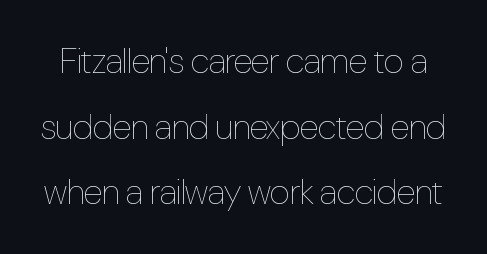
The image shows 36 px thin, condensed type, upright; set line spacing 1.82x, normal letter spacing, not underlined; low stroke contrast and a medium x-height.
